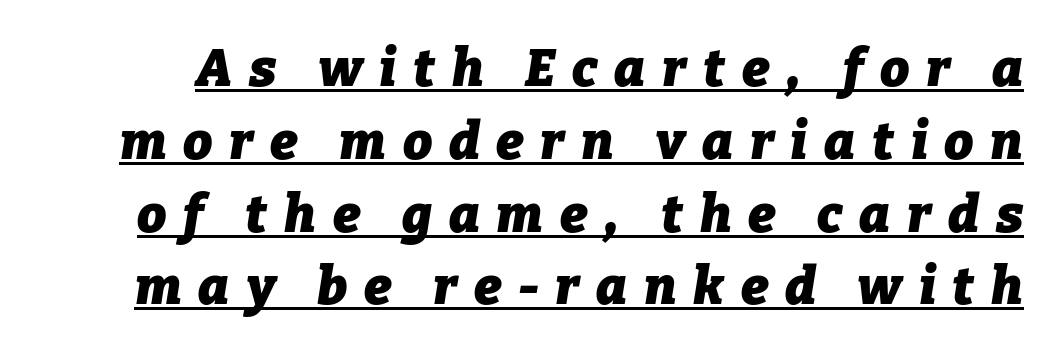
A typesetter would mark this as italic. A typesetter would call this heavily tracked-out type. Successive baselines arrive at the customary interval. Decoration check: the copy is underlined. What weight is shown? A full bold with thick strokes. The face used here is proportionally spaced, like ordinary book or web type.
